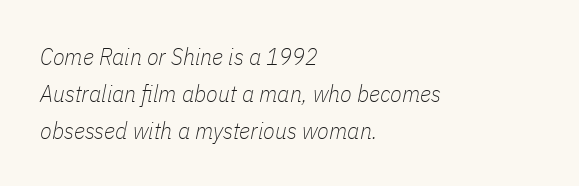
The image shows 24 px text type, italic (leaning right); set left-aligned, normal line spacing (1.54x), normal letter spacing, not underlined.
